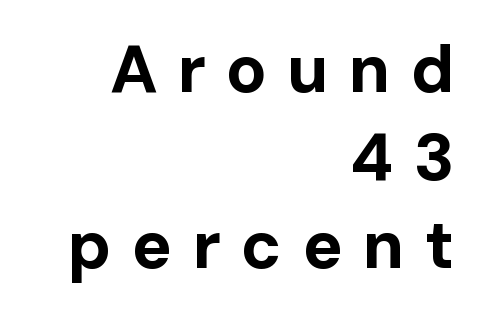
The image shows 67 px bold sans-serif type, upright; set right-aligned, normal line spacing (1.31x), unusually wide letter spacing (+0.3 em), not underlined; low stroke contrast and a medium x-height.
